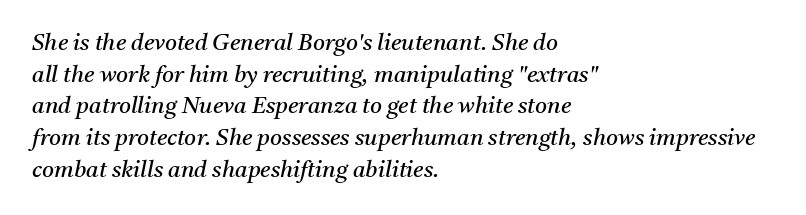
Q: Is the text bold? A: No.
Q: Is the text italic (slanted)? A: Yes, it leans right by about 11 degrees.
Q: Is the text underlined? A: No.
Q: How is the paragraph aligned? A: Left-aligned.
Q: Is the spacing between letters normal or unusually wide? A: Normal.
Q: Is the spacing between lines tight, normal or loose? A: Normal.
